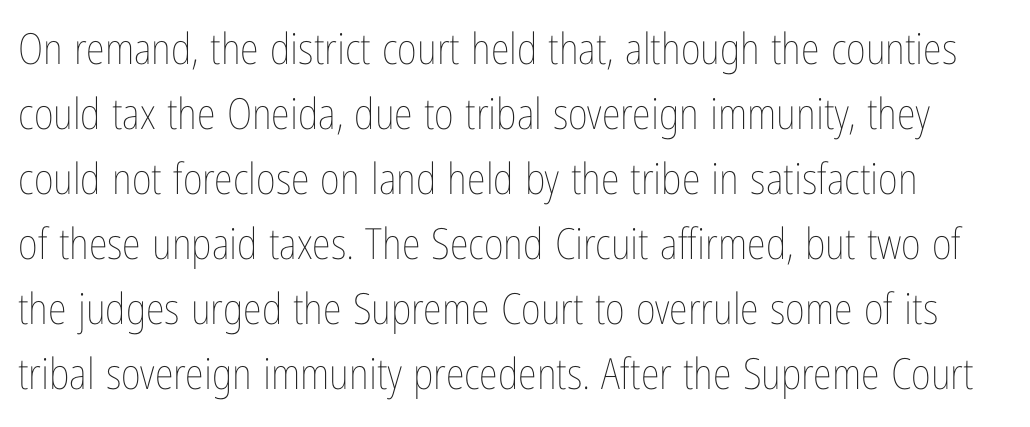
{"italic": "no", "bold": "no", "weight": "thin", "width": "condensed", "stroke_contrast": "low", "x_height": "medium", "monospaced": "no", "underline": "no", "line_spacing": "normal", "line_spacing_ratio": 1.51, "letter_spacing": "normal", "letter_spacing_em": 0.0, "glyph_px": 43}
